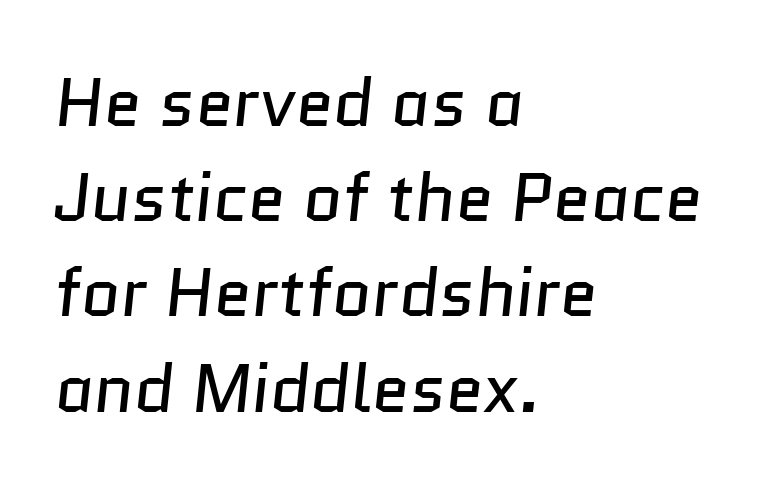
A typesetter would call this leading conventional body-copy spacing. Any mark beneath the type? The region is blank. The rendering shows plain stroke endings on the letterforms — a sans-serif design. Varying glyph widths throughout — classic text-font behaviour.
